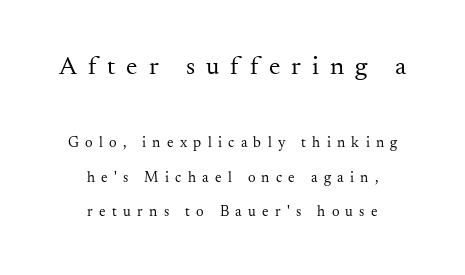
Q: Is the text bold? A: No.
Q: Is the text italic (slanted)? A: No, it is upright.
Q: Is the text underlined? A: No.
Q: How is the paragraph aligned? A: Centered.
Q: Is the spacing between letters normal or unusually wide? A: Unusually wide.
Q: Is the spacing between lines tight, normal or loose? A: Loose.
Q: Which block of text is set in a larger size, the first (top) or the second (bottom)? A: The first (top) one.
